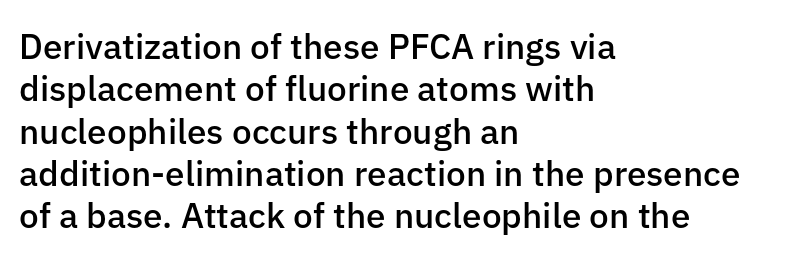
The image shows 35 px semibold sans-serif type, upright; set left-aligned, line spacing 1.21x, normal letter spacing, not underlined; low stroke contrast and a medium x-height.
